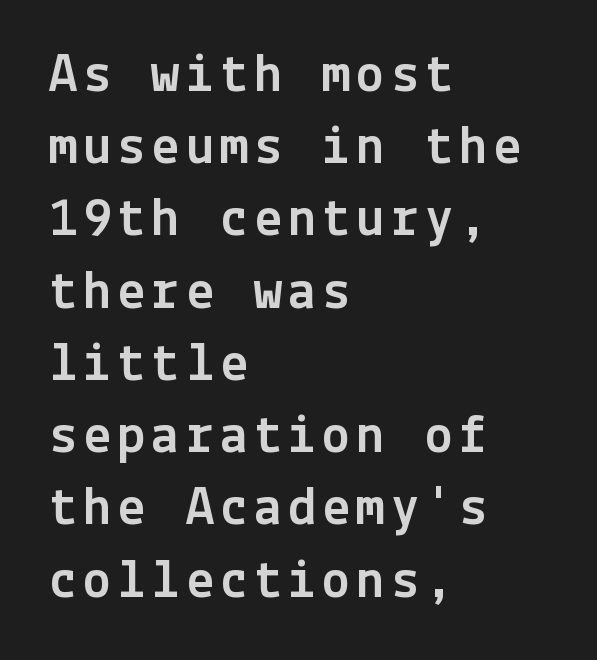
The rows are spaced the way most documents space them. Descenders are the only things crossing below the line. Tall strokes in this sample are plumb rather than angled. The type family on display is of the sans-serif kind.
